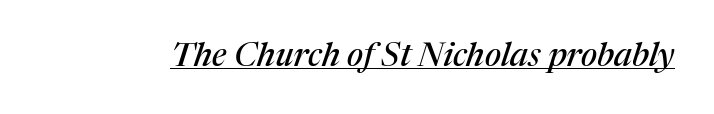
The image shows 33 px serif type, italic (leaning right); set normal letter spacing, underlined; medium stroke contrast and a medium x-height.
